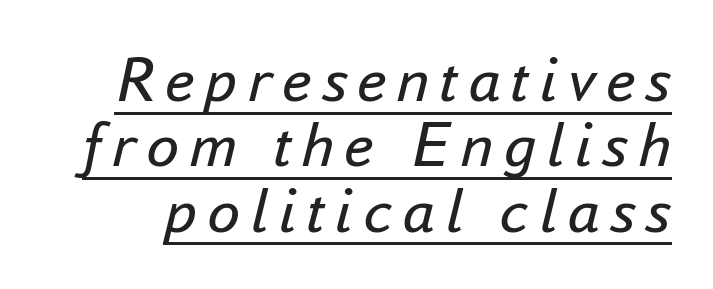
Q: Is the text bold? A: No.
Q: Is the text italic (slanted)? A: Yes, it leans right by about 16 degrees.
Q: Is the text underlined? A: Yes.
Q: Is the spacing between lines tight, normal or loose? A: Tight.
Q: Width (condensed, normal, or wide)? A: Normal.
Q: Stroke contrast? A: Low.
Q: x-height? A: Small.
Q: Monospaced? A: No.
